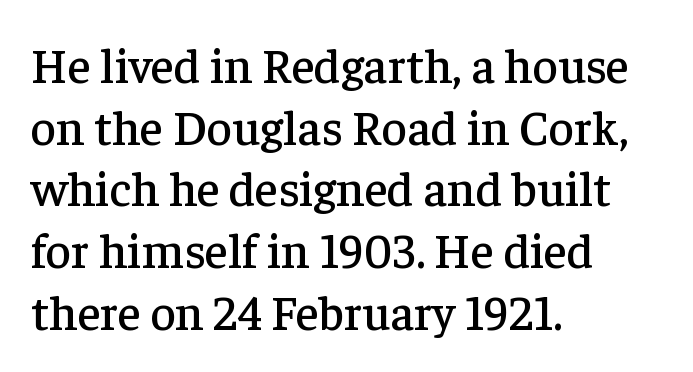
Each row of text sits above clean, open space. Vertical strokes here are truly vertical. The space between consecutive lines is moderate. Each letter's strokes conclude with small projecting serifs. Notice how the passage keeps a crisp vertical edge on the left only.
